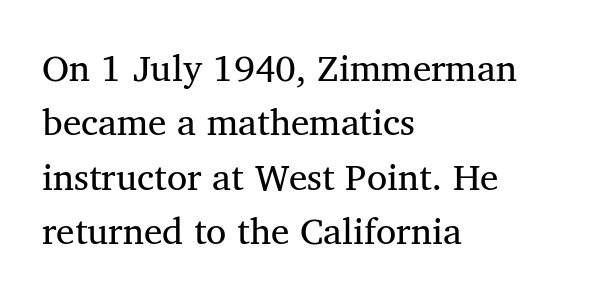
The image shows 37 px regular-weight serif type, upright; set left-aligned, normal line spacing (1.47x), normal letter spacing, not underlined; medium stroke contrast and a medium x-height.
